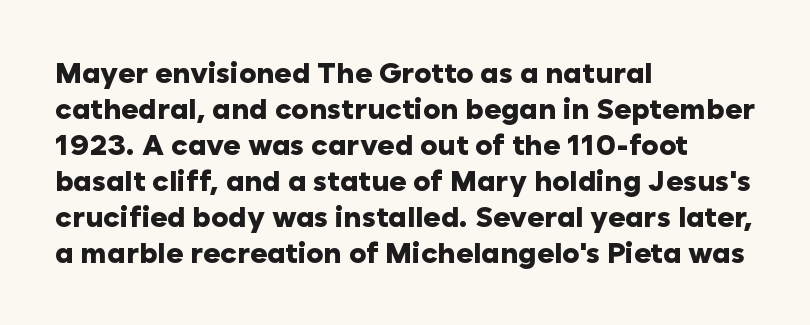
This is heavy type, rendered in bold. Observe the absence of serifs on each vertical stroke in this sample. The area under the type is left untouched. The letters stand straight up with perfectly vertical stems.
